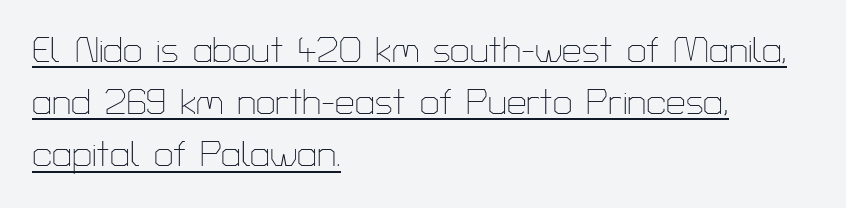
Q: Is the text bold? A: No.
Q: Is the text italic (slanted)? A: No, it is upright.
Q: Is the typeface a serif or a sans-serif typeface? A: Sans-serif.
Q: Is the text underlined? A: Yes.
Q: How is the paragraph aligned? A: Left-aligned.
Q: Is the spacing between letters normal or unusually wide? A: Normal.
Q: Is the spacing between lines tight, normal or loose? A: Normal.
Q: Width (condensed, normal, or wide)? A: Normal.
Q: Stroke contrast? A: Low.
Q: x-height? A: Medium.
Q: Monospaced? A: No.
